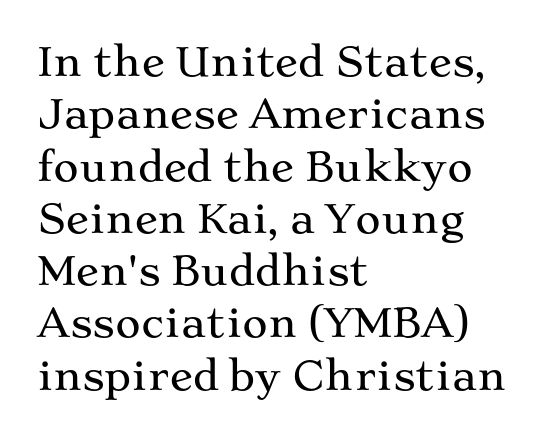
The image shows 39 px wide serif type, upright; set left-aligned, normal line spacing (1.34x), normal letter spacing, not underlined; medium stroke contrast and a medium x-height.
